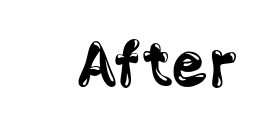
Q: Is the text bold? A: No.
Q: Is the text italic (slanted)? A: No, it is upright.
Q: Is the typeface a serif or a sans-serif typeface? A: Sans-serif.
Q: Is the text underlined? A: No.
Q: Is the spacing between letters normal or unusually wide? A: Normal.
Q: Width (condensed, normal, or wide)? A: Condensed.
Q: Stroke contrast? A: Low.
Q: x-height? A: Large.
Q: Monospaced? A: No.
